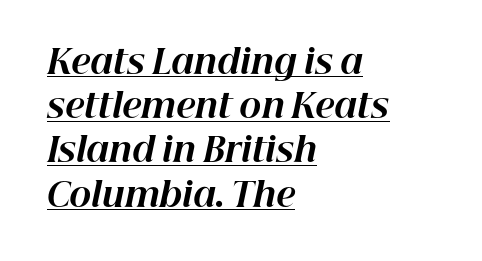
{"italic": "yes", "lean": "right", "slant_degrees": 12, "bold": "yes", "weight": "bold", "width": "normal", "stroke_contrast": "high", "x_height": "medium", "monospaced": "no", "underline": "yes", "align": "left", "line_spacing": "normal", "line_spacing_ratio": 1.34, "letter_spacing": "normal", "letter_spacing_em": 0.0, "glyph_px": 33}
